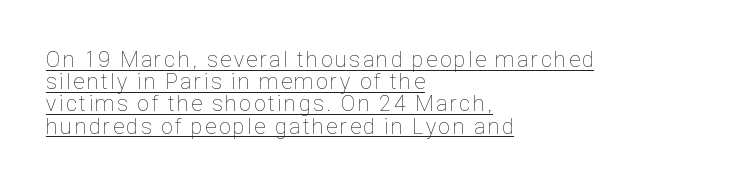
The image shows 22 px text type, upright; set left-aligned, tight line spacing (1.01x), underlined.
